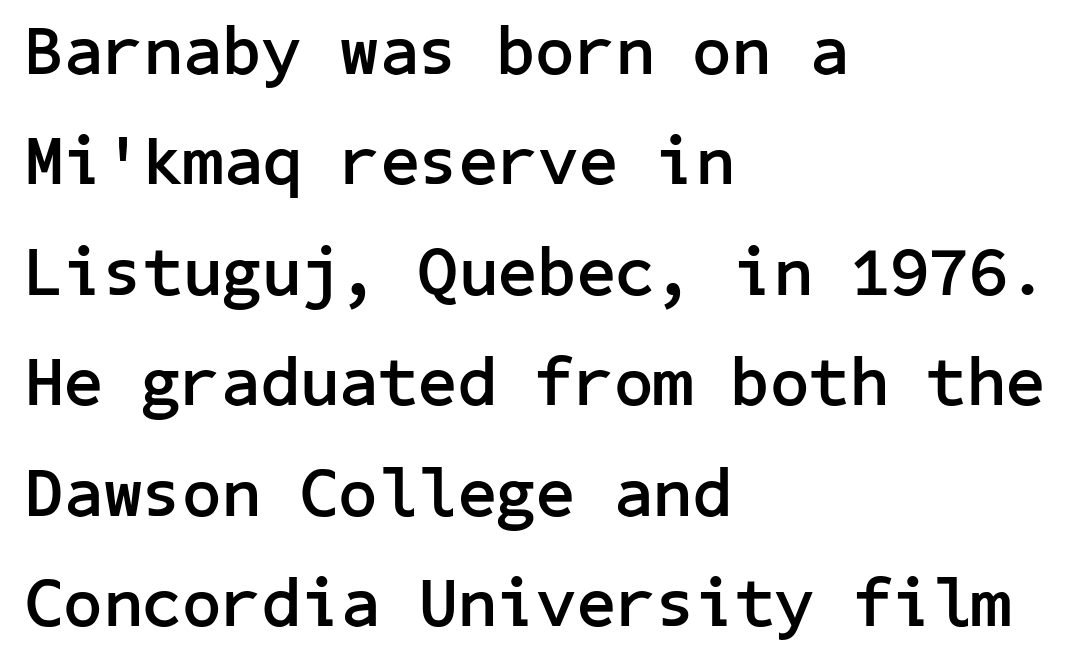
Q: Is the text bold? A: Yes.
Q: Is the text italic (slanted)? A: No, it is upright.
Q: Is the typeface a serif or a sans-serif typeface? A: Sans-serif.
Q: Is the text underlined? A: No.
Q: How is the paragraph aligned? A: Left-aligned.
Q: Is the spacing between letters normal or unusually wide? A: Normal.
Q: Is the spacing between lines tight, normal or loose? A: Normal.
Q: Width (condensed, normal, or wide)? A: Normal.
Q: Stroke contrast? A: Low.
Q: x-height? A: Medium.
